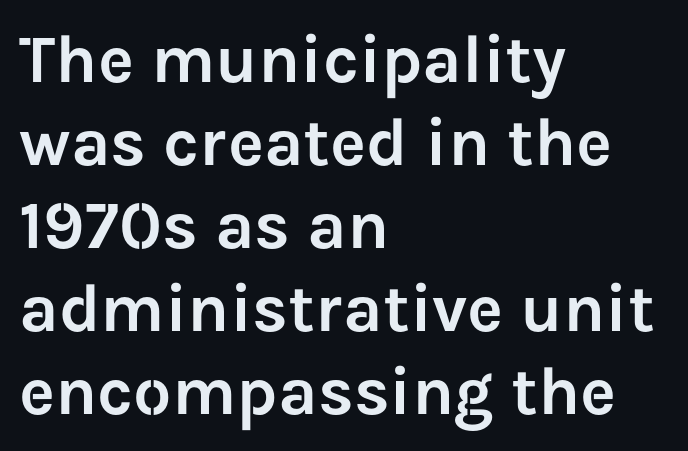
The image shows 68 px sans-serif type, upright; set left-aligned, line spacing 1.22x, normal letter spacing, not underlined; low stroke contrast and a medium x-height.
